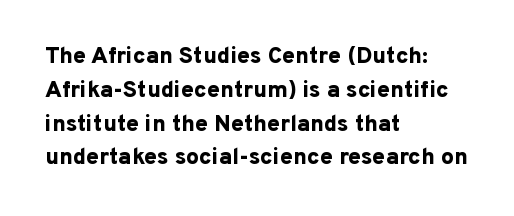
{"italic": "no", "bold": "yes", "underline": "no", "align": "left", "line_spacing": "normal", "line_spacing_ratio": 1.47, "letter_spacing": "normal", "letter_spacing_em": 0.0, "glyph_px": 23}
